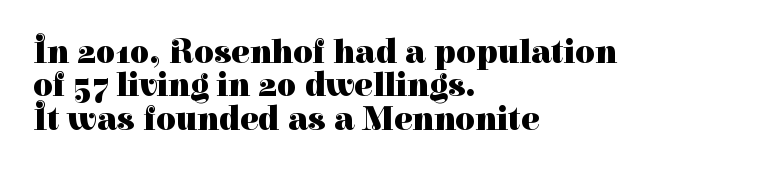
The designer went with a serif here, giving each stem small feet. The leading is snug, giving the passage a crowded texture. You could not count columns in this text — the font is proportionally spaced. Ascenders rise straight up at ninety degrees. The font is running at its bold setting. Bare-footed words on every line.
